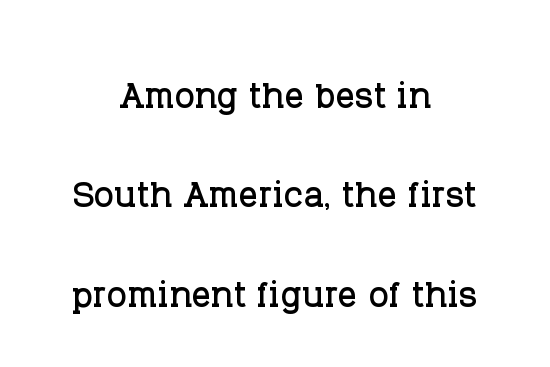
The image shows 48 px serif type, upright; set centered, loose line spacing (2.07x), normal letter spacing, not underlined; low stroke contrast and a large x-height.
